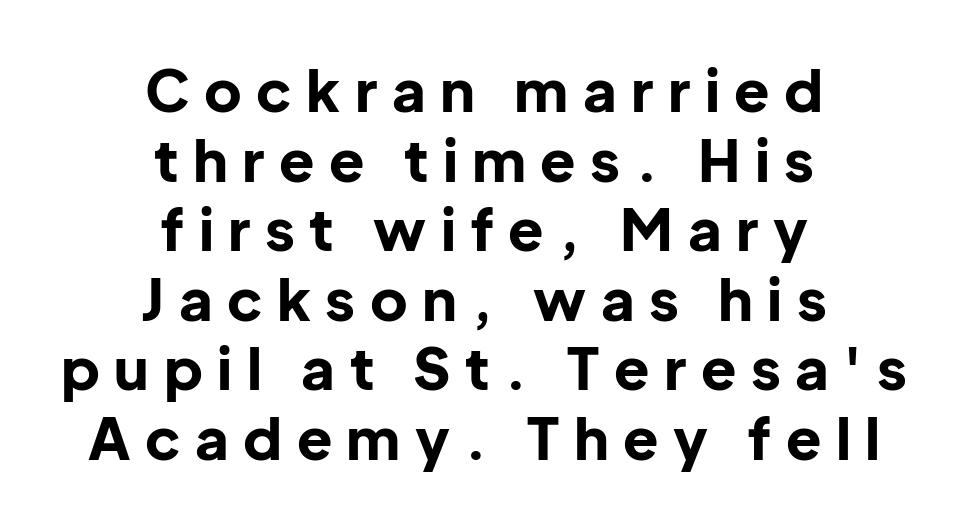
A dark, heavy texture on the line: the type is bold. Both edges are ragged and mirror each other, which tells us the setting is centered. In terms of letterform style, serifs are entirely absent. Inter-character spacing is expanded well beyond the font's built-in metrics. Type without underlining.
